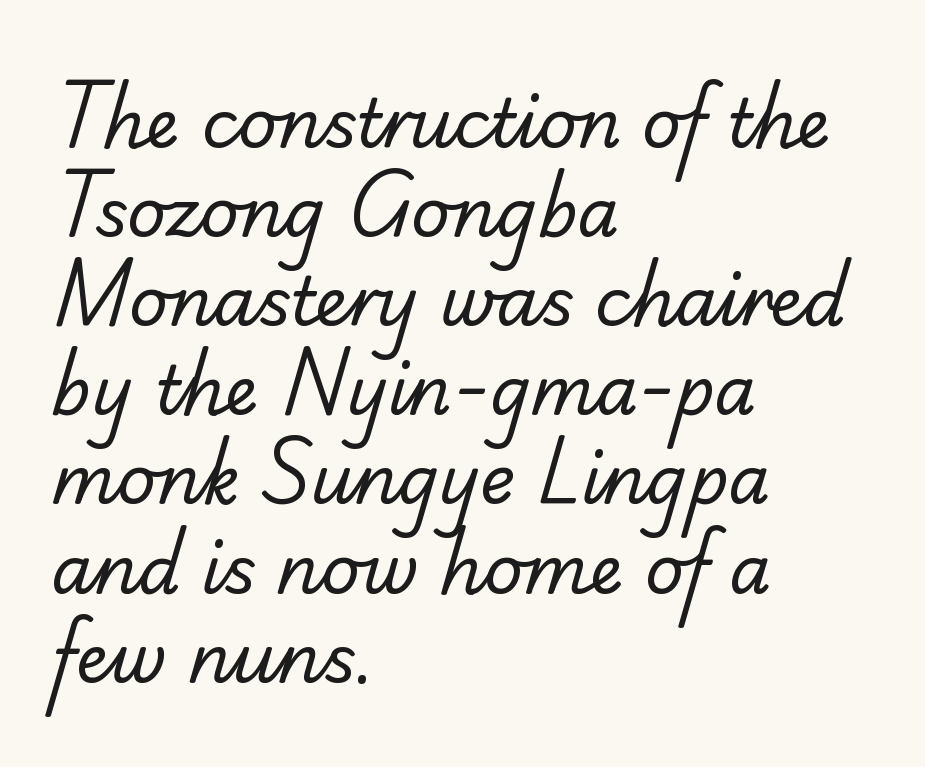
Think standard paragraph weight, or any step lighter than that. Descenders hang freely into open space. Leftover space on each line is placed entirely after the last word. Short note: letters normally spaced.
